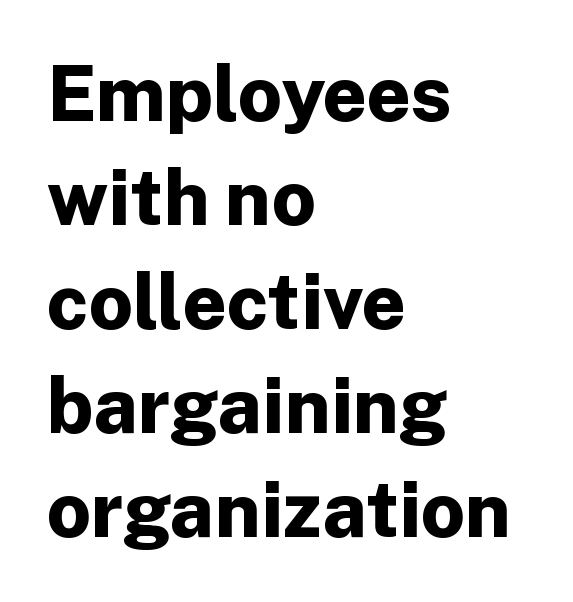
{"serif": "no", "italic": "no", "bold": "yes", "weight": "bold", "width": "normal", "stroke_contrast": "low", "x_height": "medium", "monospaced": "no", "underline": "no", "align": "left", "line_spacing": "normal", "line_spacing_ratio": 1.35, "letter_spacing": "normal", "letter_spacing_em": 0.0, "glyph_px": 77}
